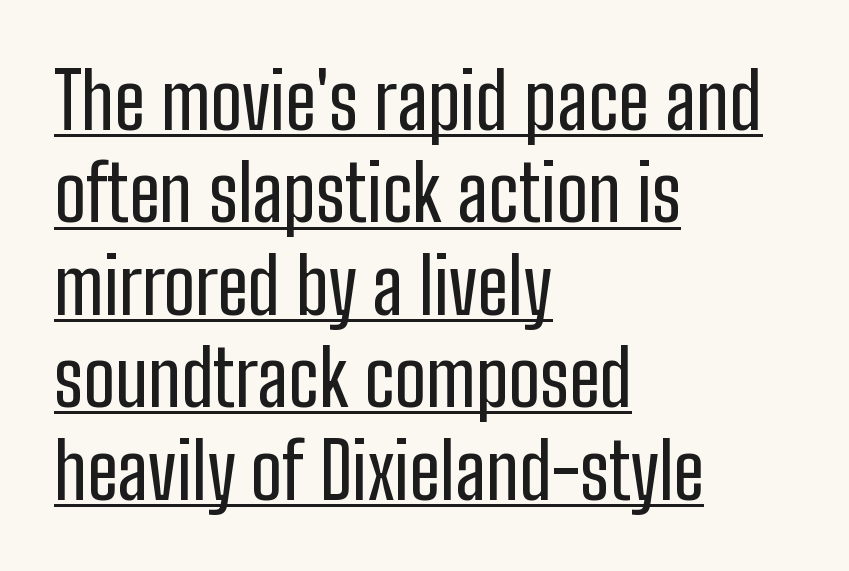
One-word summary of the alignment: left. Observe the absence of serifs on each vertical stroke in this sample. This sample uses an upright cut, with every glyph sitting square on the baseline. The letters advance in unequal steps, a hallmark of proportional type.
